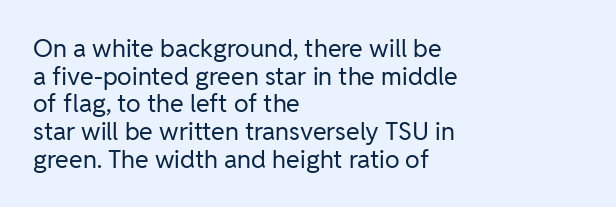
Is there any slant? The stems are plumb. Is the letter spacing exaggerated? No — it looks like the ordinary default. Each new line begins almost immediately beneath the previous one. These lines stack with their left ends in a neat column. Clear beneath every line of the passage. Bold? No — there's no thickening of the strokes.
